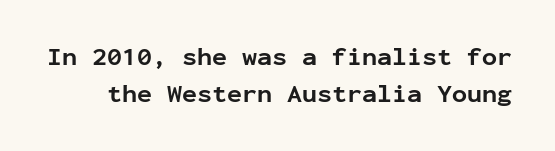
{"italic": "no", "bold": "yes", "underline": "no", "line_spacing": "normal", "line_spacing_ratio": 1.49, "letter_spacing": "normal", "letter_spacing_em": 0.0, "glyph_px": 25}
